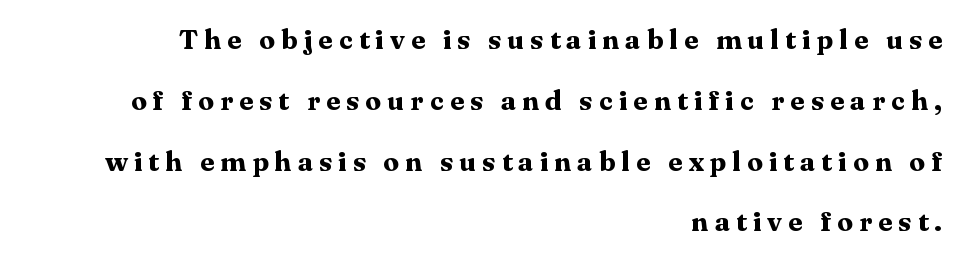
Visually the block forms a straight wall on the right and a jagged coastline on the left. The passage shown is typed in a proportional face where columns would drift. Little horizontal feet cap the strokes, marking this as serif type. Strong, thick strokes mark this as bold type. Decoration check: the copy has no underline.
